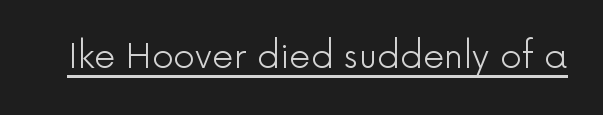
Q: Is the text bold? A: No.
Q: Is the text italic (slanted)? A: No, it is upright.
Q: Is the typeface a serif or a sans-serif typeface? A: Sans-serif.
Q: Is the text underlined? A: Yes.
Q: Is the spacing between letters normal or unusually wide? A: Normal.
Q: Width (condensed, normal, or wide)? A: Normal.
Q: x-height? A: Medium.
Q: Monospaced? A: No.
